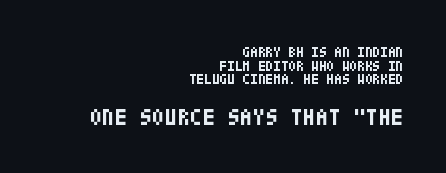
Each glyph is drawn with heavy, bold strokes. Characters follow at the spacing the type designer built in. Typeset ragged left — the right edge is the straight one. The block sitting lower on the canvas is the one with enlarged characters. Horizontal bands of white between lines are thin slivers.
